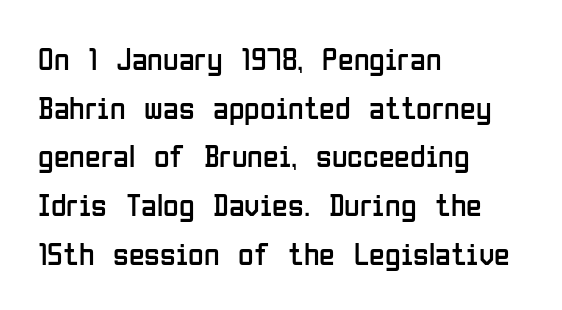
{"serif": "no", "italic": "no", "bold": "no", "weight": "regular", "width": "condensed", "stroke_contrast": "low", "x_height": "medium", "monospaced": "no", "underline": "no", "align": "left", "line_spacing": "normal", "line_spacing_ratio": 1.52, "letter_spacing": "normal", "letter_spacing_em": 0.0, "glyph_px": 32}
